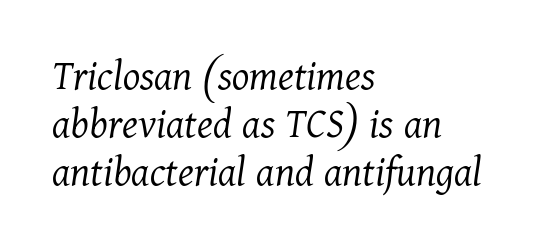
{"serif": "yes", "italic": "yes", "lean": "right", "slant_degrees": 11, "bold": "no", "weight": "light", "width": "normal", "stroke_contrast": "medium", "x_height": "medium", "monospaced": "no", "underline": "no", "align": "left", "line_spacing": "tight", "line_spacing_ratio": 1.09, "letter_spacing": "normal", "letter_spacing_em": 0.0, "glyph_px": 44}
